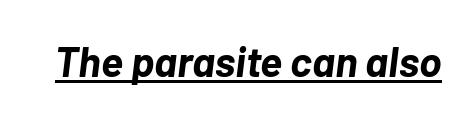
The image shows 42 px bold type, italic (leaning right); set normal letter spacing, underlined; low stroke contrast and a medium x-height.
